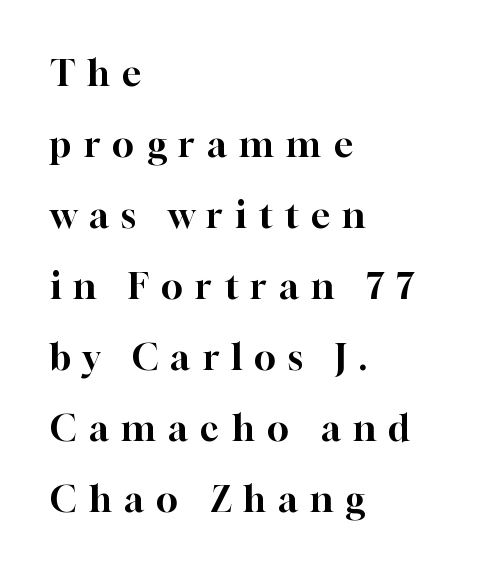
{"serif": "yes", "italic": "no", "width": "normal", "stroke_contrast": "high", "x_height": "medium", "monospaced": "no", "underline": "no", "align": "left", "line_spacing": "loose", "line_spacing_ratio": 1.97, "letter_spacing": "wide", "letter_spacing_em": 0.34, "glyph_px": 36}
